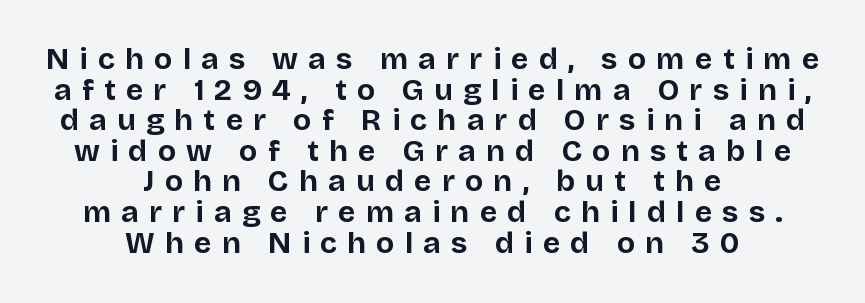
{"serif": "no", "italic": "no", "bold": "yes", "weight": "bold", "width": "normal", "stroke_contrast": "low", "x_height": "large", "monospaced": "no", "underline": "no", "align": "center", "line_spacing": "tight", "line_spacing_ratio": 1.02, "letter_spacing": "wide", "letter_spacing_em": 0.34, "glyph_px": 30}
